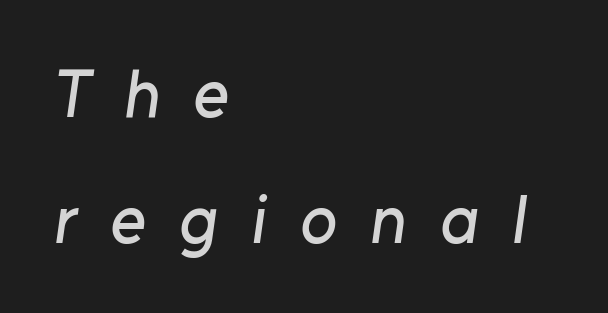
The image shows 68 px sans-serif type; set left-aligned, line spacing 1.86x, unusually wide letter spacing (+0.49 em), not underlined; low stroke contrast and a medium x-height.
